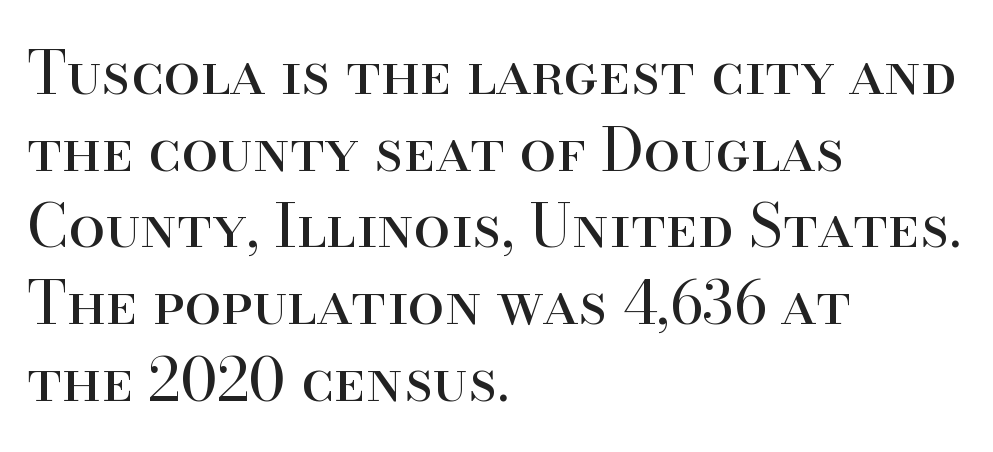
The image shows 59 px regular-weight serif type, upright; set left-aligned, normal line spacing (1.3x), normal letter spacing, not underlined; high stroke contrast and a small x-height.
